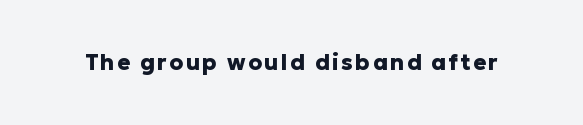
{"italic": "no", "bold": "yes", "underline": "no", "glyph_px": 22}
